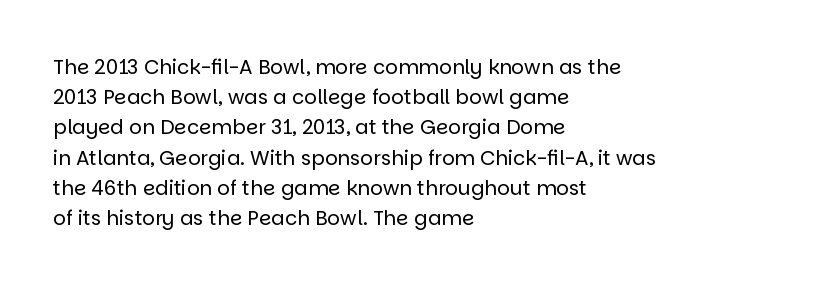
The image shows 20 px text type, upright; set left-aligned, normal line spacing (1.51x), normal letter spacing, not underlined.
